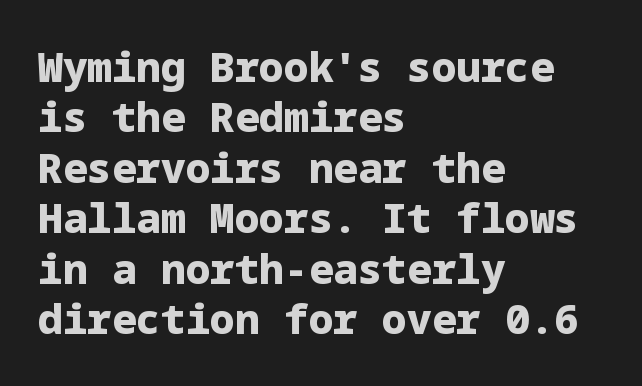
The image shows 41 px heavy sans-serif type, upright; set left-aligned, line spacing 1.23x, normal letter spacing, not underlined; low stroke contrast and a medium x-height.
